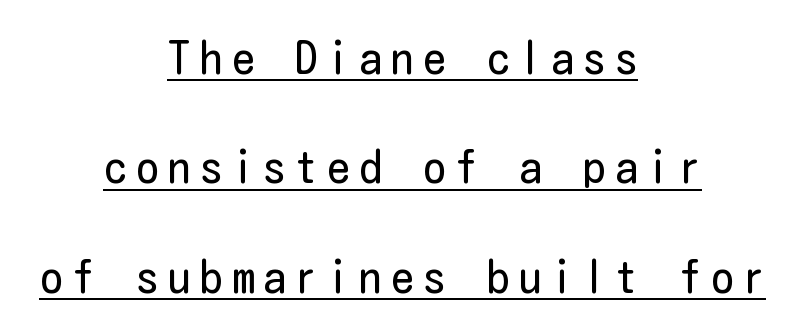
Q: Is the text bold? A: No.
Q: Is the text italic (slanted)? A: No, it is upright.
Q: Is the typeface a serif or a sans-serif typeface? A: Sans-serif.
Q: Is the text underlined? A: Yes.
Q: How is the paragraph aligned? A: Centered.
Q: Is the spacing between letters normal or unusually wide? A: Unusually wide.
Q: Is the spacing between lines tight, normal or loose? A: Loose.
Q: Width (condensed, normal, or wide)? A: Condensed.
Q: Stroke contrast? A: Low.
Q: x-height? A: Medium.
